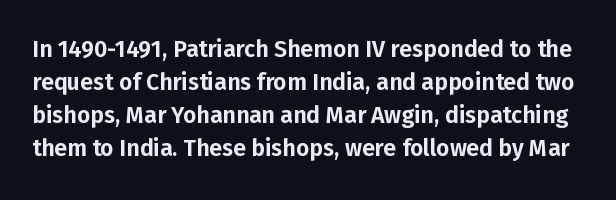
Q: Is the text italic (slanted)? A: No, it is upright.
Q: Is the text underlined? A: No.
Q: Is the spacing between letters normal or unusually wide? A: Normal.
Q: Is the spacing between lines tight, normal or loose? A: Normal.
